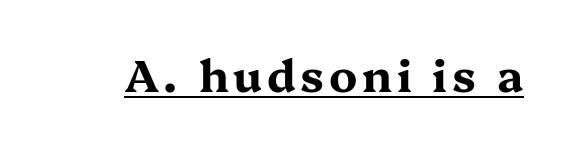
The typesetter has applied underlining to the passage shown. The letters stand upright; this is a roman face. A full-strength bold gives these letters their thick strokes. These lines are composed in type with serifs. Looks like regular typesetting: each glyph gets only the width it needs.
